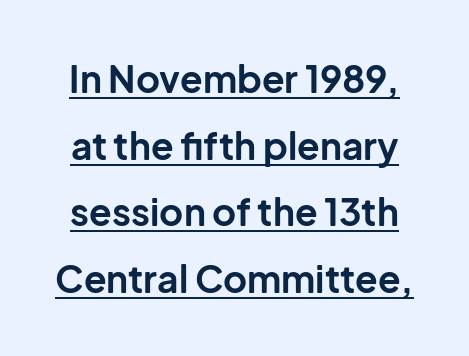
Note the varied advance widths — an 'i' is clearly narrower than an 'm'. No extra tracking has been applied to these lines. Plenty of ink on the page — the face is bold. In designer terms, the underline attribute is active on this setting.
